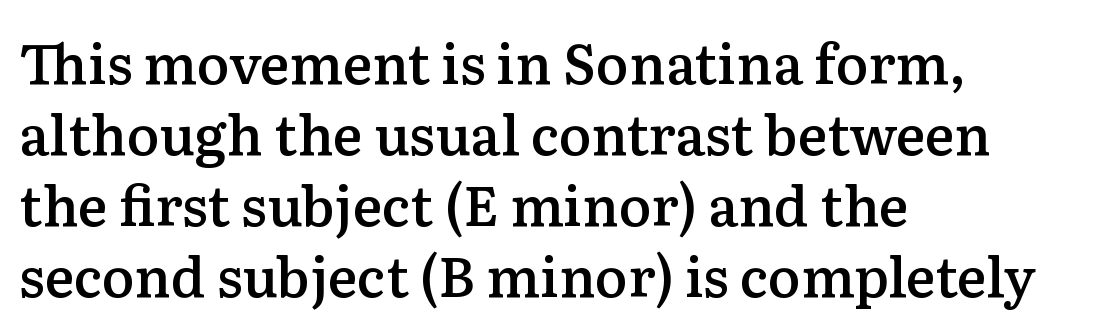
Q: Is the text bold? A: Semi-bold.
Q: Is the text italic (slanted)? A: No, it is upright.
Q: Is the typeface a serif or a sans-serif typeface? A: Serif.
Q: Is the text underlined? A: No.
Q: How is the paragraph aligned? A: Left-aligned.
Q: Is the spacing between letters normal or unusually wide? A: Normal.
Q: Is the spacing between lines tight, normal or loose? A: Normal.
Q: Width (condensed, normal, or wide)? A: Normal.
Q: Stroke contrast? A: Low.
Q: x-height? A: Medium.
Q: Monospaced? A: No.
